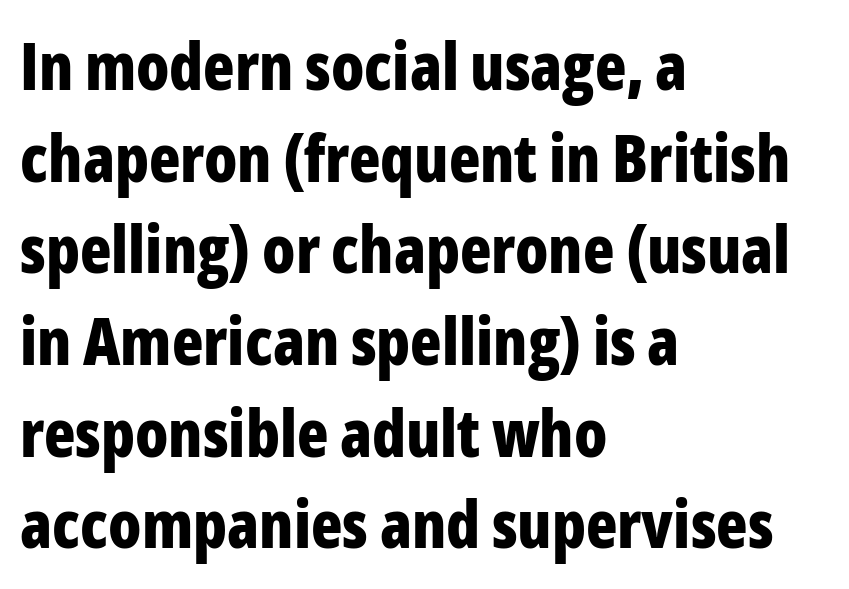
The image shows 65 px bold, condensed sans-serif type, upright; set left-aligned, normal line spacing (1.41x), normal letter spacing, not underlined; low stroke contrast and a medium x-height.
